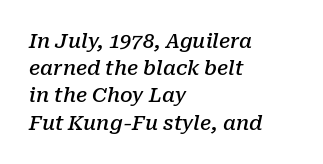
Notice the strokes are somewhat thickened but not fully heavy: this is a semibold. Tall strokes in this sample are angled rather than plumb. The rendering keeps characters at their native spacing. One glance says typical: line gaps are just what's usual. The passage is arranged the way most books set body copy — flush left. Only glyphs here, with clear space below each row.
